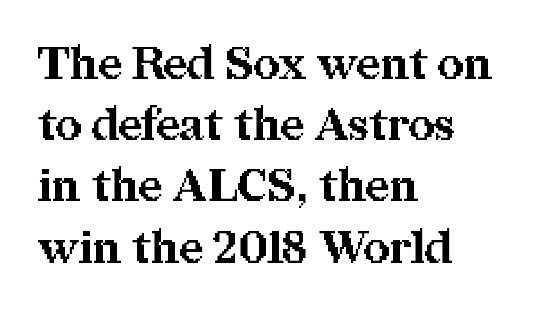
In terms of letterspacing, this is plain default setting. Typographic density is high because the face is bold. Is the block centered? No — it sits flush against the left margin. If you measured baseline to baseline, you'd find a middling distance. Each row of text sits above clean, open space. Check where the strokes stop: tiny serifs finish them off.
